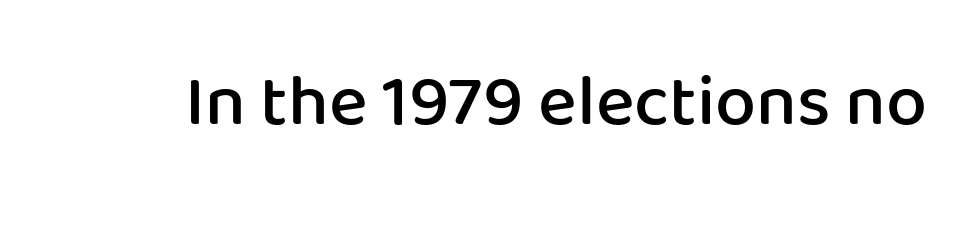
{"serif": "no", "italic": "no", "bold": "semi", "weight": "semibold", "width": "normal", "stroke_contrast": "low", "x_height": "medium", "monospaced": "no", "underline": "no", "letter_spacing": "normal", "letter_spacing_em": 0.0, "glyph_px": 73}
